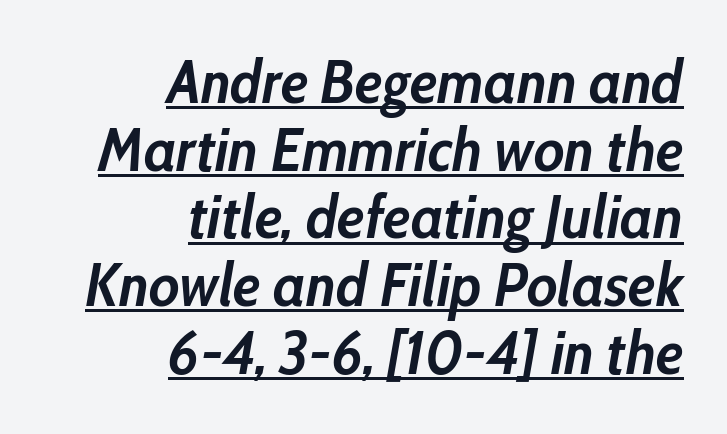
{"italic": "yes", "lean": "right", "slant_degrees": 10, "bold": "yes", "weight": "semibold", "width": "condensed", "stroke_contrast": "low", "x_height": "medium", "monospaced": "no", "underline": "yes", "align": "right", "line_spacing": "tight", "line_spacing_ratio": 1.11, "letter_spacing": "normal", "letter_spacing_em": 0.0, "glyph_px": 61}
